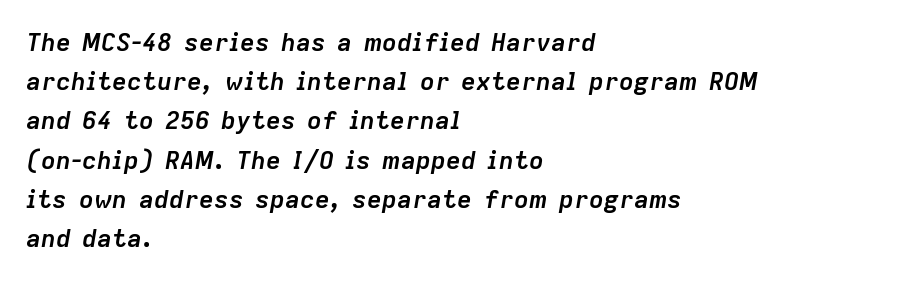
Q: Is the text bold? A: Yes.
Q: Is the text italic (slanted)? A: Yes, it leans right by about 9 degrees.
Q: Is the text underlined? A: No.
Q: How is the paragraph aligned? A: Left-aligned.
Q: Is the spacing between letters normal or unusually wide? A: Normal.
Q: Is the spacing between lines tight, normal or loose? A: Normal.
